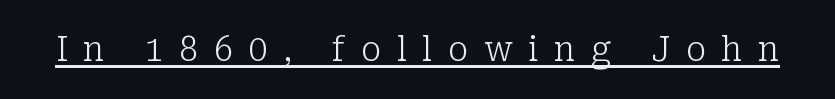
The image shows 34 px light serif type, upright; set unusually wide letter spacing (+0.46 em), underlined; low stroke contrast and a medium x-height.
